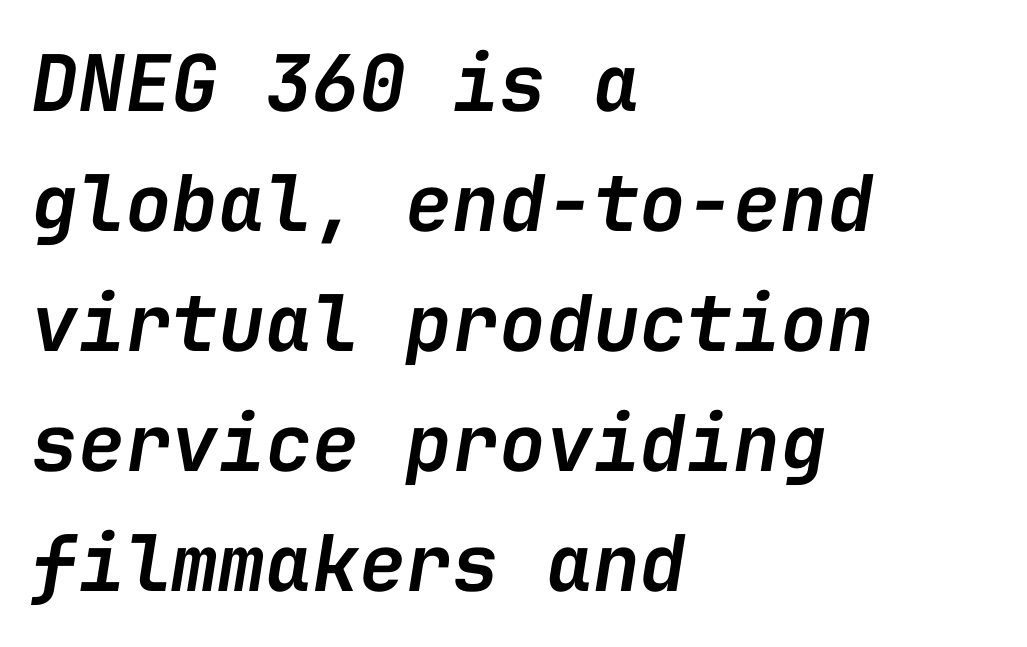
The typography opts for an oblique posture over an upright one. Letters rest on an invisible, unmarked baseline. This sample uses plain, unmodified letter spacing. The rendering uses a moderate line-height, typical for paragraphs.
